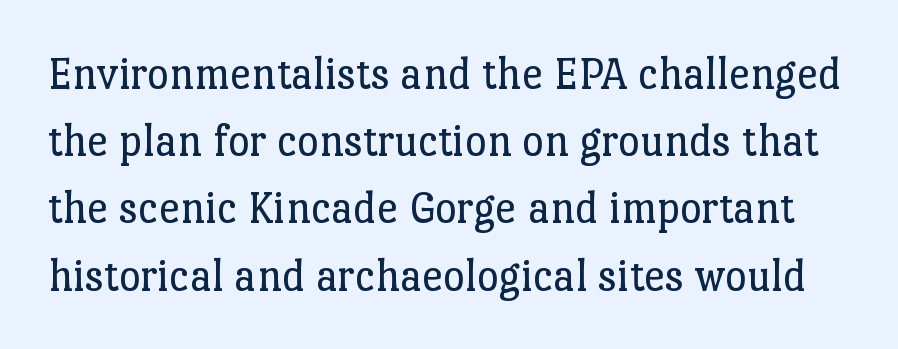
Q: Is the text bold? A: No.
Q: Is the text italic (slanted)? A: No, it is upright.
Q: Is the typeface a serif or a sans-serif typeface? A: Serif.
Q: Is the text underlined? A: No.
Q: Is the spacing between letters normal or unusually wide? A: Normal.
Q: Is the spacing between lines tight, normal or loose? A: Normal.
Q: Width (condensed, normal, or wide)? A: Normal.
Q: Stroke contrast? A: Low.
Q: x-height? A: Medium.
Q: Monospaced? A: No.
